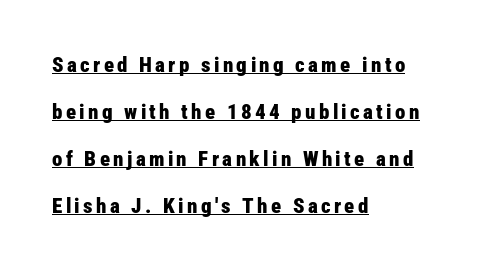
Q: Is the text bold? A: Yes.
Q: Is the text italic (slanted)? A: No, it is upright.
Q: Is the text underlined? A: Yes.
Q: How is the paragraph aligned? A: Left-aligned.
Q: Is the spacing between lines tight, normal or loose? A: Loose.
